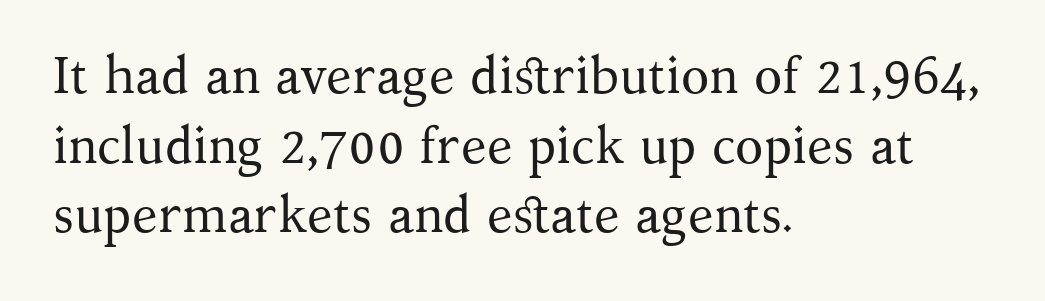
Q: Is the text bold? A: No.
Q: Is the text italic (slanted)? A: No, it is upright.
Q: Is the typeface a serif or a sans-serif typeface? A: Serif.
Q: Is the text underlined? A: No.
Q: How is the paragraph aligned? A: Left-aligned.
Q: Is the spacing between letters normal or unusually wide? A: Normal.
Q: Is the spacing between lines tight, normal or loose? A: Normal.
Q: Width (condensed, normal, or wide)? A: Normal.
Q: Stroke contrast? A: Medium.
Q: x-height? A: Medium.
Q: Monospaced? A: No.
